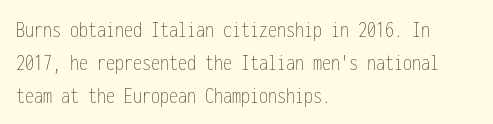
These lines stack with their left ends in a neat column. Letters rest on an invisible, unmarked baseline. The lines sit at an ordinary, default distance from one another. The type sits square on the baseline with zero lean. No letter is thick-stroked: the sample isn't bold. Default kerning and tracking; the words read as compact shapes.
